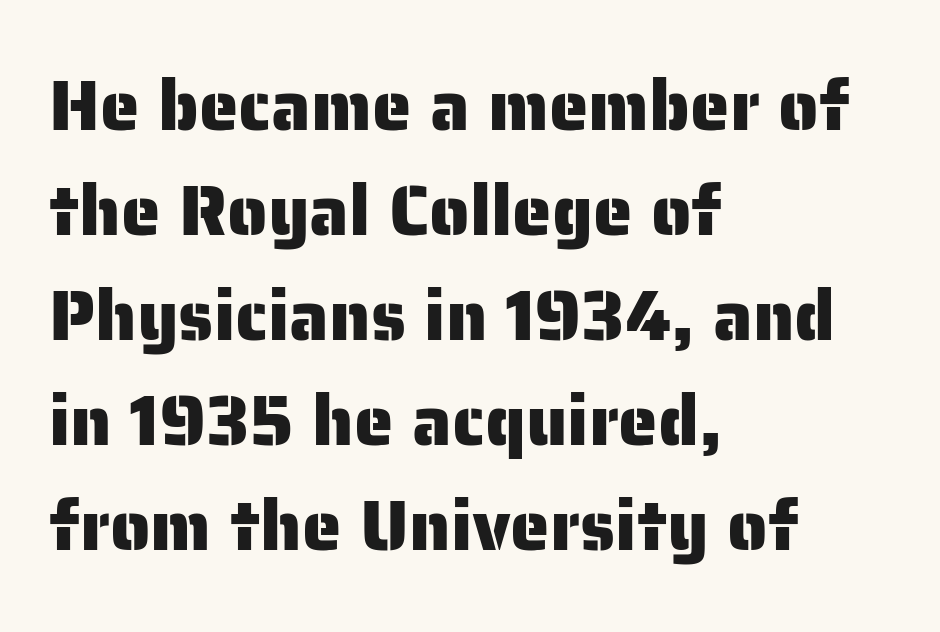
The image shows 71 px sans-serif type, upright; set left-aligned, normal line spacing (1.48x), normal letter spacing, not underlined; low stroke contrast and a medium x-height.
